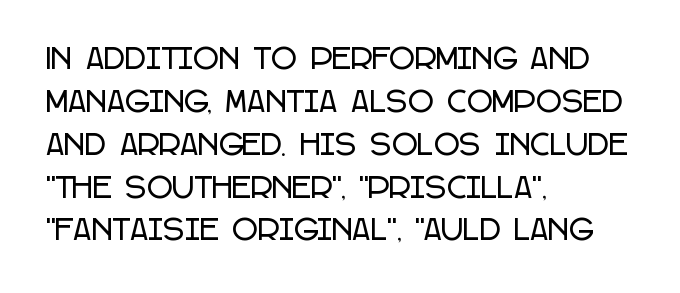
{"serif": "no", "italic": "no", "width": "condensed", "stroke_contrast": "low", "x_height": "large", "monospaced": "no", "underline": "no", "align": "left", "line_spacing": "normal", "line_spacing_ratio": 1.53, "letter_spacing": "normal", "letter_spacing_em": 0.0, "glyph_px": 28}
